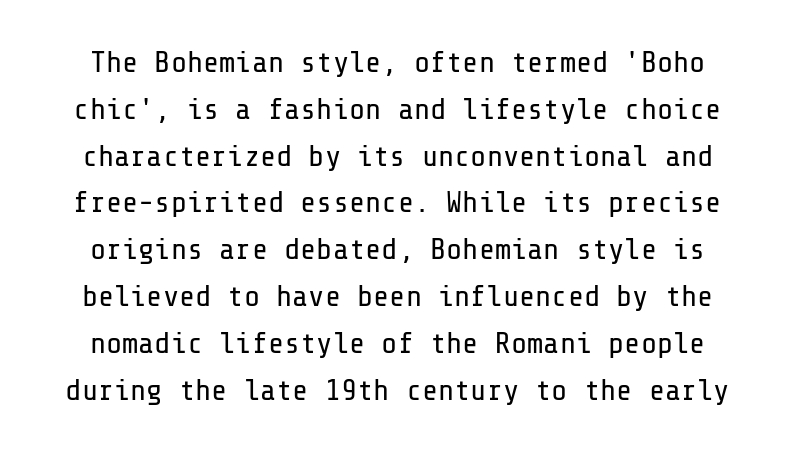
Q: Is the text bold? A: No.
Q: Is the text italic (slanted)? A: No, it is upright.
Q: Is the typeface a serif or a sans-serif typeface? A: Sans-serif.
Q: Is the text underlined? A: No.
Q: Is the spacing between letters normal or unusually wide? A: Normal.
Q: Is the spacing between lines tight, normal or loose? A: Normal.
Q: Width (condensed, normal, or wide)? A: Normal.
Q: Stroke contrast? A: Low.
Q: x-height? A: Medium.
